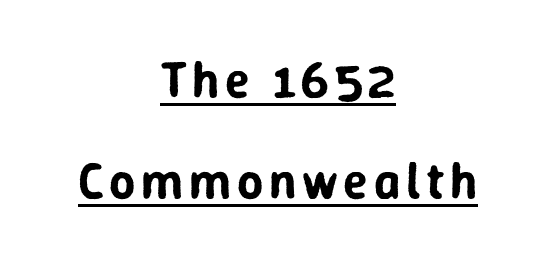
Q: Is the text italic (slanted)? A: No, it is upright.
Q: Is the typeface a serif or a sans-serif typeface? A: Sans-serif.
Q: Is the text underlined? A: Yes.
Q: How is the paragraph aligned? A: Centered.
Q: Is the spacing between lines tight, normal or loose? A: Loose.
Q: Width (condensed, normal, or wide)? A: Normal.
Q: Stroke contrast? A: Low.
Q: x-height? A: Medium.
Q: Monospaced? A: No.
